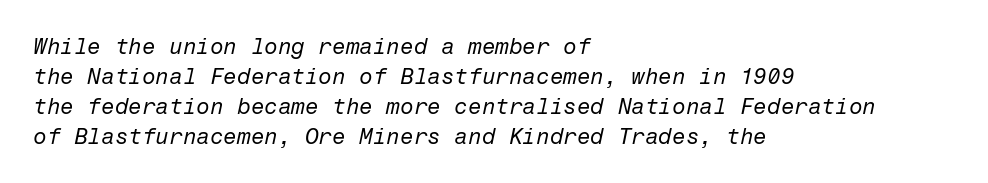
{"italic": "yes", "lean": "right", "slant_degrees": 12, "bold": "no", "underline": "no", "align": "left", "line_spacing": "normal", "line_spacing_ratio": 1.36, "letter_spacing": "normal", "letter_spacing_em": 0.0, "glyph_px": 22}
